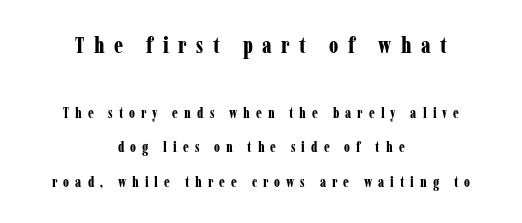
The rendering uses a large line-height, opening up the rows. Does extra space separate the letters? Yes, quite a lot of it. Pretty heavy lettering here — definitely bold. These lines are centered, leaving both edges ragged. The words here are not underlined. Typesetter's note — upper block bumped up in size, lower block left smaller.
